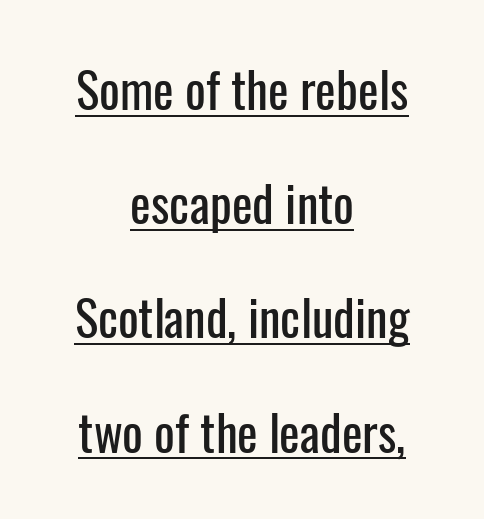
{"serif": "no", "italic": "no", "width": "condensed", "stroke_contrast": "low", "x_height": "medium", "monospaced": "no", "underline": "yes", "align": "center", "line_spacing": "loose", "line_spacing_ratio": 2.33, "letter_spacing": "normal", "letter_spacing_em": 0.0, "glyph_px": 49}
